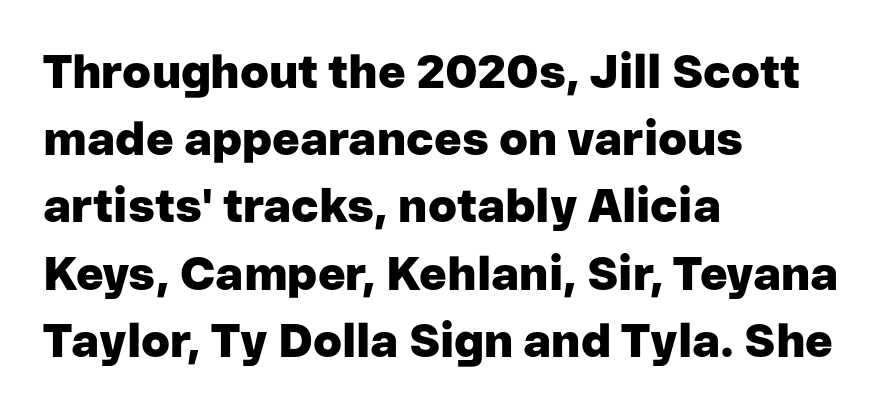
Do the characters align in a grid? No, the font is proportional. Regarding leading, the lines here are spaced in the standard way. Italic: no, the glyphs are upright roman. Only glyphs here, with clear space below each row.
